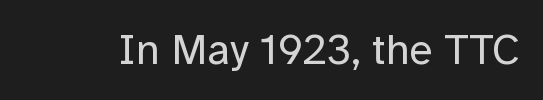
{"serif": "no", "italic": "no", "bold": "no", "weight": "regular", "width": "normal", "stroke_contrast": "low", "x_height": "medium", "monospaced": "no", "underline": "no", "letter_spacing": "normal", "letter_spacing_em": 0.0, "glyph_px": 43}
